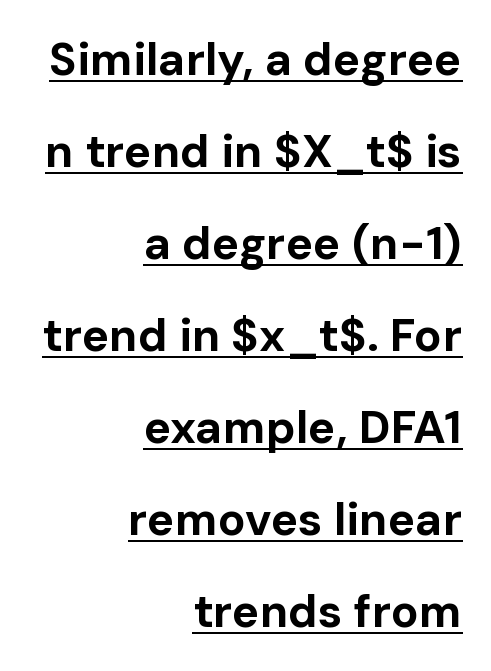
Is this a sans? Yes — the strokes have no serifs. Here the designer chose a conventional face with non-uniform glyph widths. This is heavy type, rendered in bold. Underline: present. How are the letters spaced? Ordinarily, with no added tracking.
